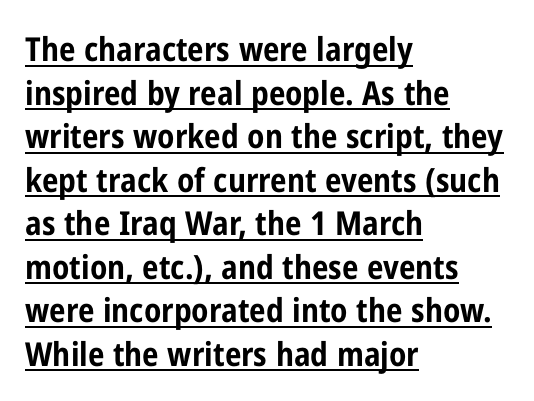
{"serif": "no", "italic": "no", "bold": "yes", "weight": "bold", "width": "condensed", "stroke_contrast": "low", "x_height": "medium", "monospaced": "no", "underline": "yes", "align": "left", "line_spacing": "normal", "line_spacing_ratio": 1.32, "letter_spacing": "normal", "letter_spacing_em": 0.0, "glyph_px": 33}
